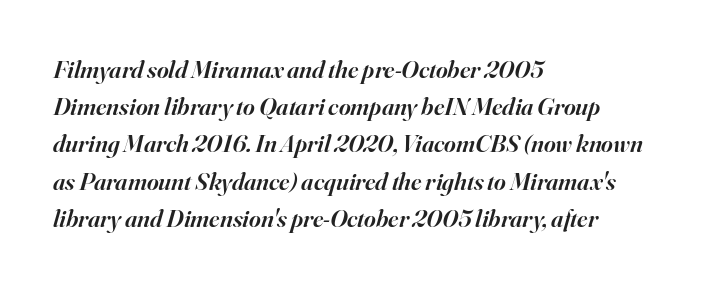
Q: Is the text bold? A: Semi-bold.
Q: Is the text italic (slanted)? A: Yes, it leans right by about 16 degrees.
Q: Is the text underlined? A: No.
Q: How is the paragraph aligned? A: Left-aligned.
Q: Is the spacing between letters normal or unusually wide? A: Normal.
Q: Is the spacing between lines tight, normal or loose? A: Normal.
